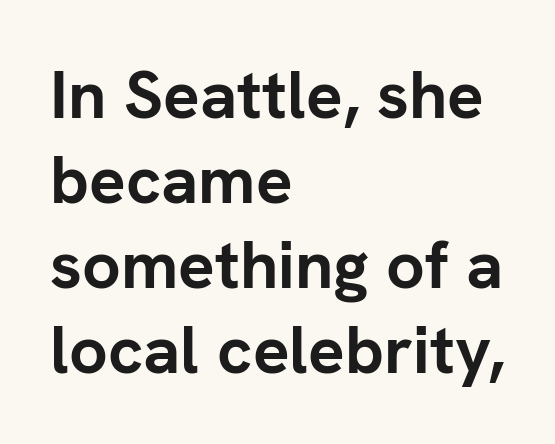
This rendering features lettering with no underline. Note the varied advance widths — an 'i' is clearly narrower than an 'm'. Nothing unusual about the tracking: characters are spaced as the font intends. Summary of weight: heavy, a full bold. Baseline-to-baseline distance is the conventional proportion of letter height.
